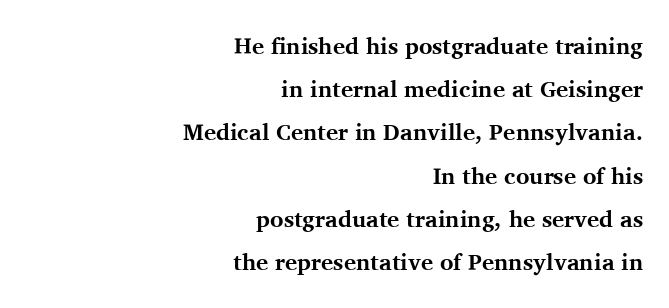
Here the glyphs are tracked normally, forming tight word shapes. Emphasis by weight is at full strength: bold. A bare baseline throughout the passage. Tall strokes in this sample are plumb rather than angled. In CSS terms this would be text-align: right.
